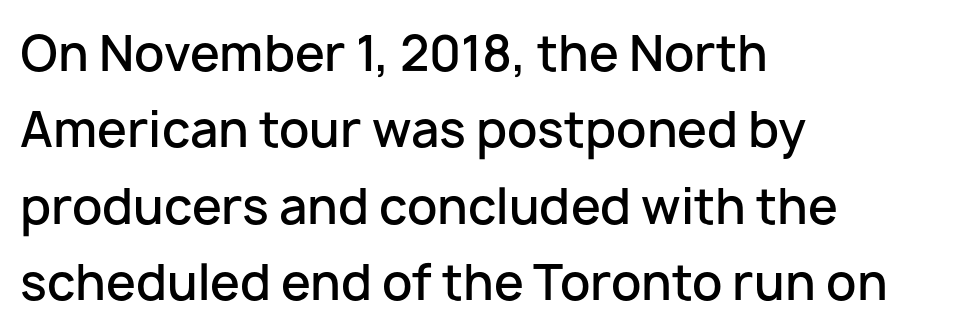
Vertically, the passage feels balanced, rows spaced as you'd expect. Each letter keeps its own natural width here, so spacing adapts to shape. This sample uses a sans-serif face. Caption: standard tracking, unaltered. This rendering features lettering with no underline. You can tell it's not italic because the verticals are truly vertical.
